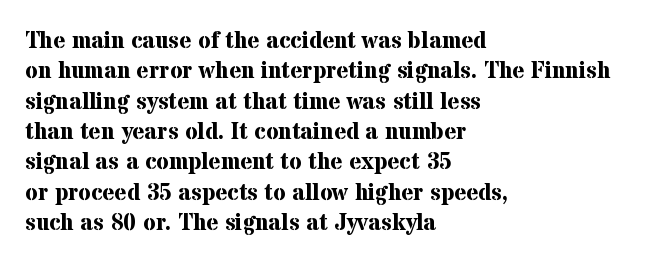
Each word holds together tightly as a unit, with standard inter-letter gaps. Typeset ragged right — the left edge is the straight one. Has an underline been added? It has not. The passage shown stacks its lines at a standard gap. A typesetter would mark this as roman, not italic. The passage shown is emphatically bold.
